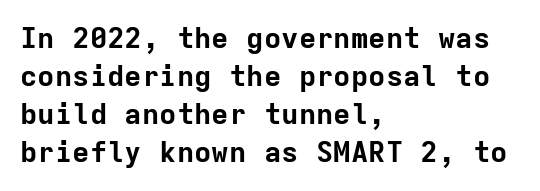
{"serif": "no", "italic": "no", "bold": "yes", "weight": "bold", "width": "normal", "stroke_contrast": "low", "x_height": "medium", "monospaced": "yes", "underline": "no", "align": "left", "line_spacing": "normal", "line_spacing_ratio": 1.31, "letter_spacing": "normal", "letter_spacing_em": 0.0, "glyph_px": 29}
